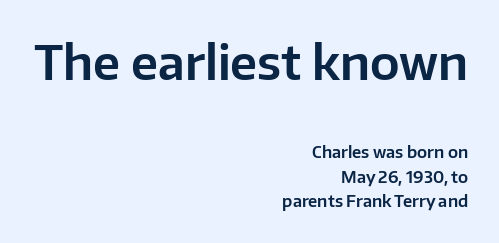
{"serif": "no", "italic": "no", "width": "normal", "stroke_contrast": "low", "x_height": "medium", "monospaced": "no", "underline": "no", "align": "right", "line_spacing": "normal", "line_spacing_ratio": 1.54, "letter_spacing": "normal", "letter_spacing_em": 0.0, "larger_block": "first", "size_ratio": 2.94, "glyph_px": 47}
